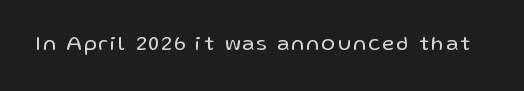
{"italic": "no", "bold": "no", "underline": "no", "glyph_px": 21}
